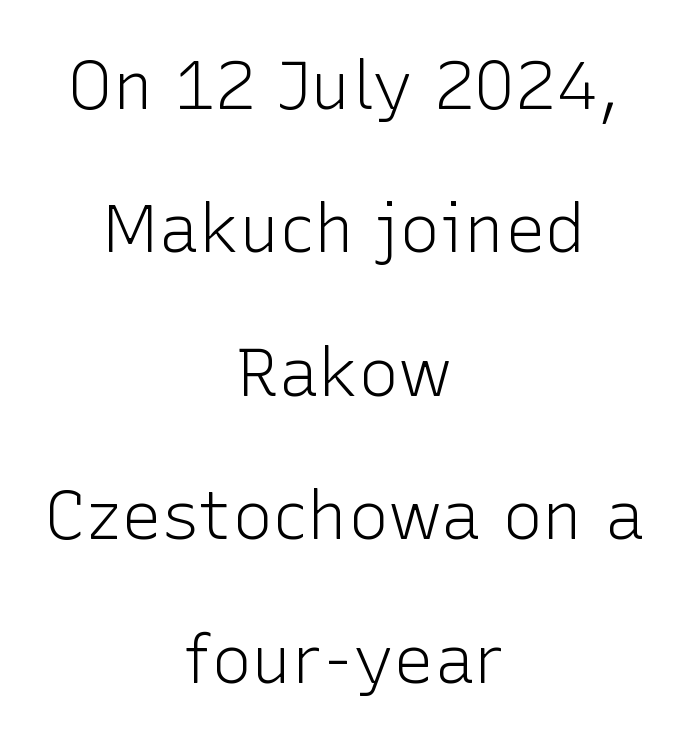
The image shows 68 px light sans-serif type, upright; set centered, loose line spacing (2.11x), normal letter spacing, not underlined; low stroke contrast and a medium x-height.
